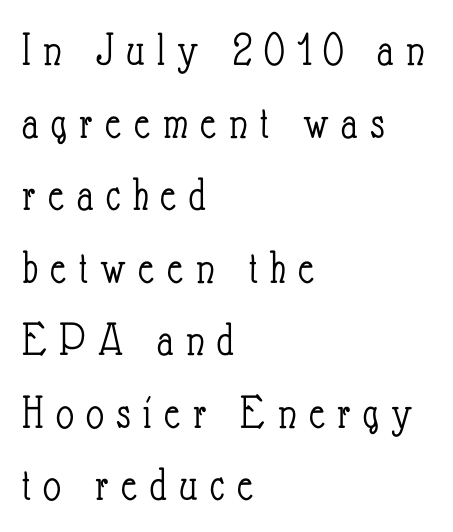
Q: Is the text bold? A: No.
Q: Is the text italic (slanted)? A: No, it is upright.
Q: Is the text underlined? A: No.
Q: How is the paragraph aligned? A: Left-aligned.
Q: Is the spacing between letters normal or unusually wide? A: Unusually wide.
Q: Is the spacing between lines tight, normal or loose? A: Normal.
Q: Width (condensed, normal, or wide)? A: Condensed.
Q: Stroke contrast? A: Low.
Q: x-height? A: Small.
Q: Monospaced? A: No.
